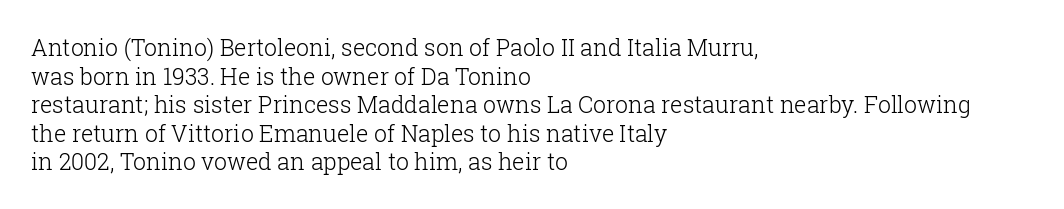
Beneath every word, the page is bare. On a weight scale, this lands at 450 or below. Look at the tracking — it's just the regular setting, nothing added. The typesetter chose a ragged-right arrangement here. Upright lettering throughout.
